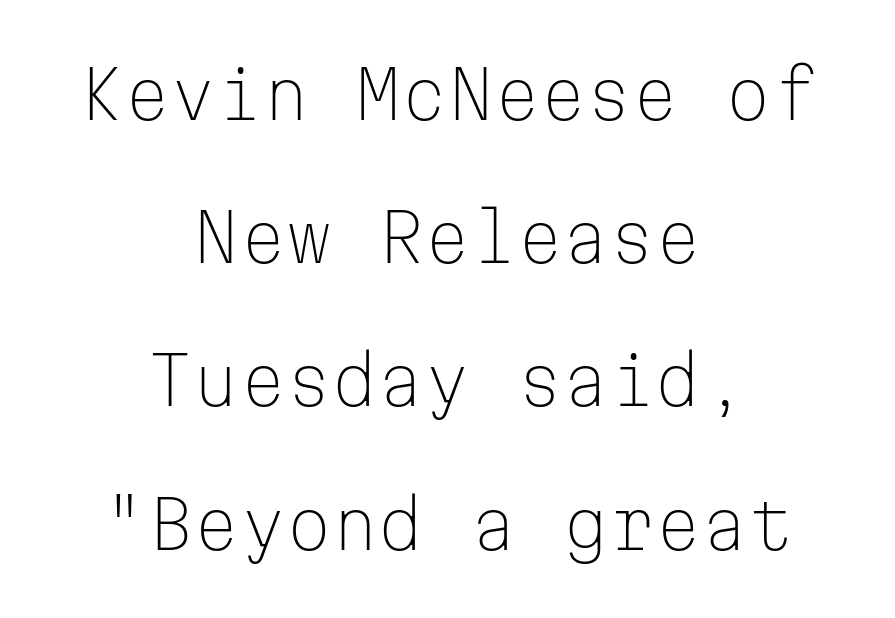
The image shows 66 px light sans-serif type, upright, monospaced; set centered, loose line spacing (2.17x), normal letter spacing, not underlined; low stroke contrast and a medium x-height.
